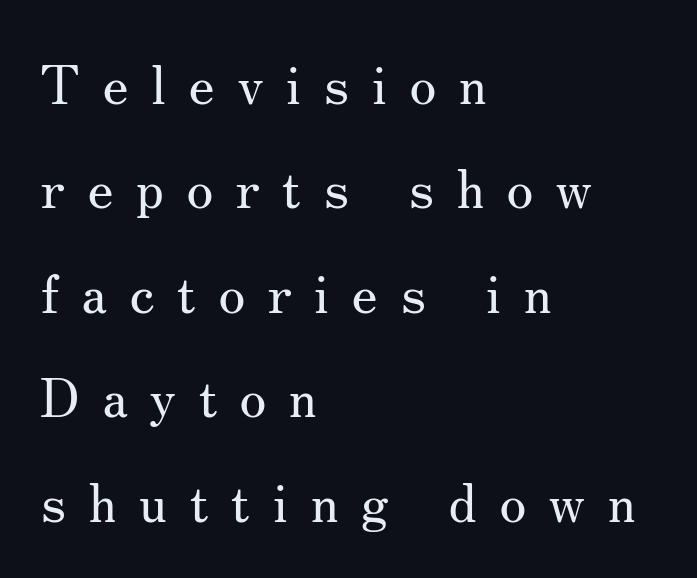
The image shows 55 px regular-weight serif type, upright; set left-aligned, loose line spacing (1.9x), unusually wide letter spacing (+0.4 em), not underlined; medium stroke contrast and a small x-height.
